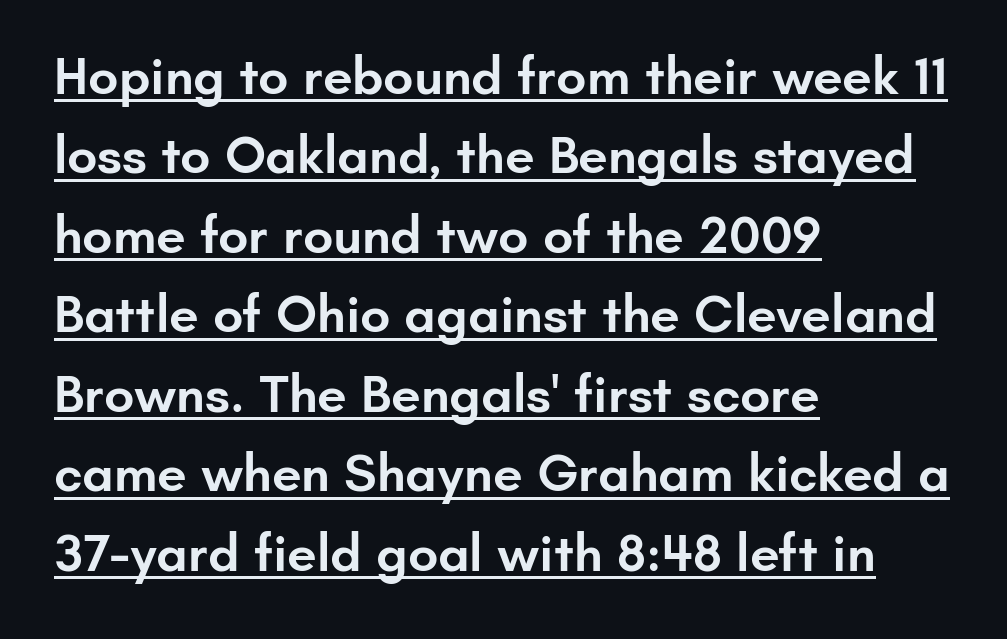
{"serif": "no", "italic": "no", "bold": "semi", "weight": "semibold", "width": "normal", "stroke_contrast": "low", "x_height": "small", "monospaced": "no", "underline": "yes", "align": "left", "line_spacing": "normal", "line_spacing_ratio": 1.5, "letter_spacing": "normal", "letter_spacing_em": 0.0, "glyph_px": 53}
